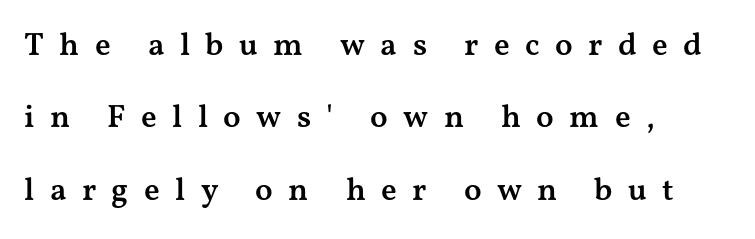
Q: Is the text bold? A: Semi-bold.
Q: Is the text italic (slanted)? A: No, it is upright.
Q: Is the typeface a serif or a sans-serif typeface? A: Serif.
Q: Is the text underlined? A: No.
Q: How is the paragraph aligned? A: Left-aligned.
Q: Is the spacing between letters normal or unusually wide? A: Unusually wide.
Q: Is the spacing between lines tight, normal or loose? A: Loose.
Q: Width (condensed, normal, or wide)? A: Wide.
Q: Stroke contrast? A: Medium.
Q: x-height? A: Medium.
Q: Monospaced? A: No.
